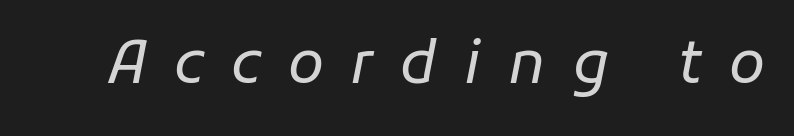
The image shows 59 px regular-weight type, italic (leaning right); set unusually wide letter spacing (+0.46 em), not underlined; low stroke contrast and a medium x-height.
